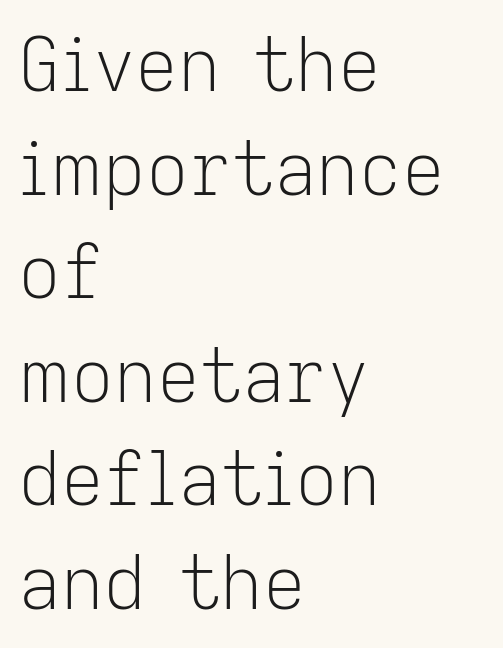
The image shows 74 px light sans-serif type, upright; set left-aligned, normal line spacing (1.4x), normal letter spacing, not underlined; low stroke contrast and a medium x-height.
